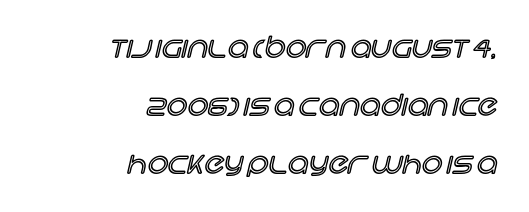
Q: Is the text italic (slanted)? A: Yes.
Q: Is the text underlined? A: No.
Q: How is the paragraph aligned? A: Right-aligned.
Q: Is the spacing between letters normal or unusually wide? A: Normal.
Q: Is the spacing between lines tight, normal or loose? A: Loose.
Q: Width (condensed, normal, or wide)? A: Normal.
Q: x-height? A: Large.
Q: Monospaced? A: No.
